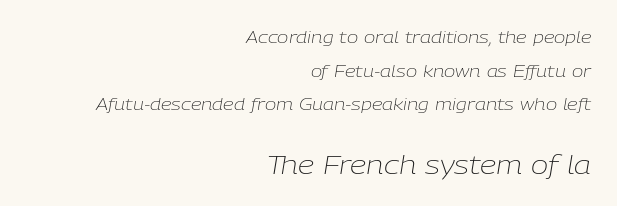
The image shows 26 px text type, italic (leaning right); set right-aligned, loose line spacing (1.98x), normal letter spacing, not underlined; the second (bottom) block is 1.53x larger.
